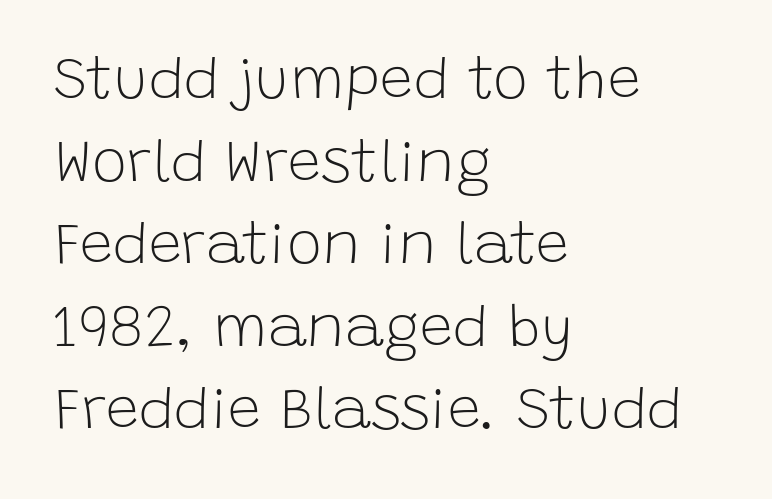
The image shows 59 px light sans-serif type, upright; set left-aligned, normal line spacing (1.4x), normal letter spacing, not underlined; low stroke contrast and a large x-height.
